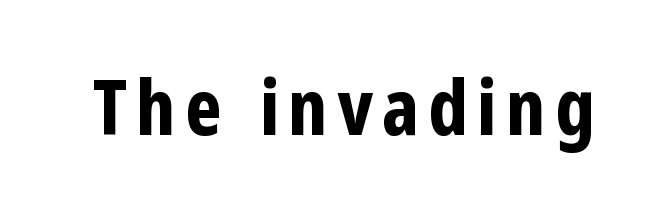
{"serif": "no", "italic": "no", "bold": "yes", "weight": "bold", "width": "condensed", "stroke_contrast": "low", "x_height": "medium", "monospaced": "no", "underline": "no", "glyph_px": 77}
